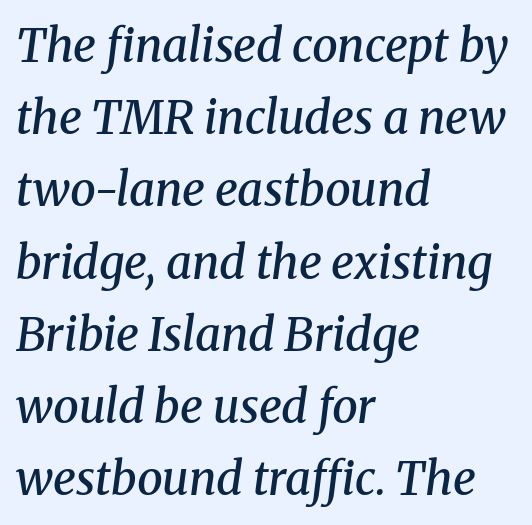
{"serif": "yes", "italic": "yes", "lean": "right", "slant_degrees": 8, "bold": "semi", "weight": "semibold", "width": "normal", "stroke_contrast": "medium", "x_height": "medium", "monospaced": "no", "underline": "no", "align": "left", "line_spacing": "normal", "line_spacing_ratio": 1.57, "letter_spacing": "normal", "letter_spacing_em": 0.0, "glyph_px": 46}
